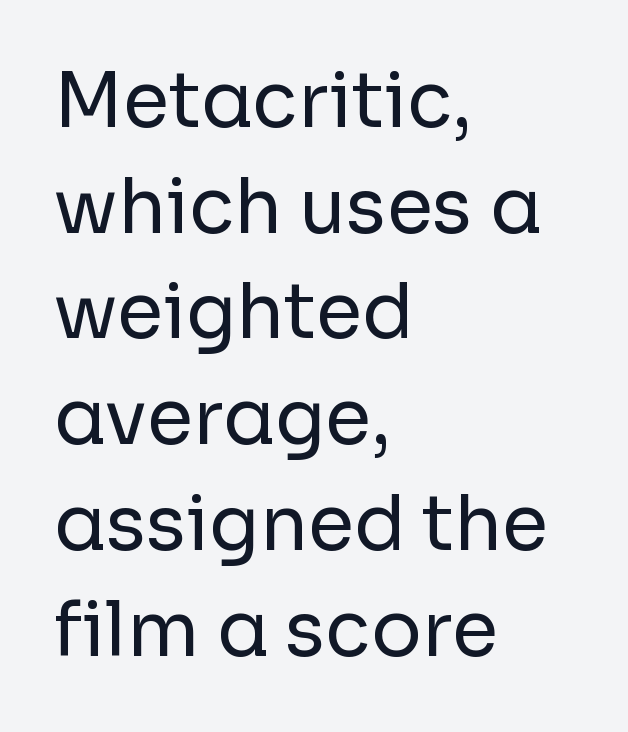
To sum up the face: it is a sans, with no serifs. The passage shown stacks its lines at a standard gap. Has an underline been added? It has not. Stroke mass is kept to a normal reading level or below. The axis of the letterforms is exactly vertical.
